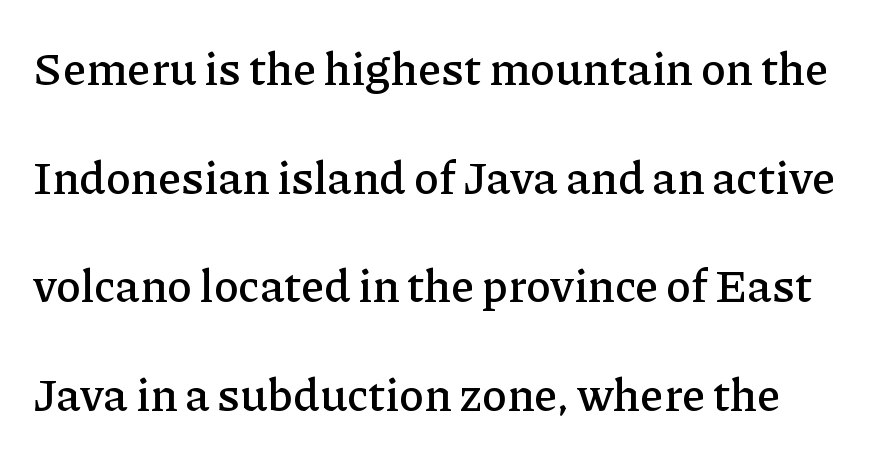
The image shows 46 px serif type, upright; set loose line spacing (2.36x), normal letter spacing, not underlined; low stroke contrast and a medium x-height.
